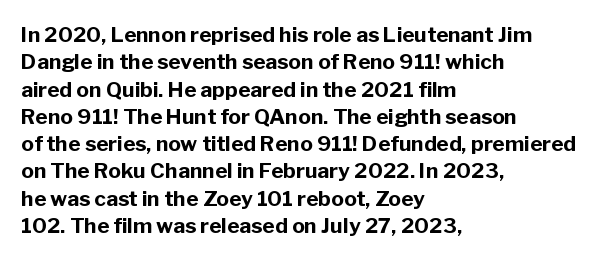
The image shows 21 px bold type, upright; set left-aligned, normal line spacing (1.3x), normal letter spacing, not underlined.
